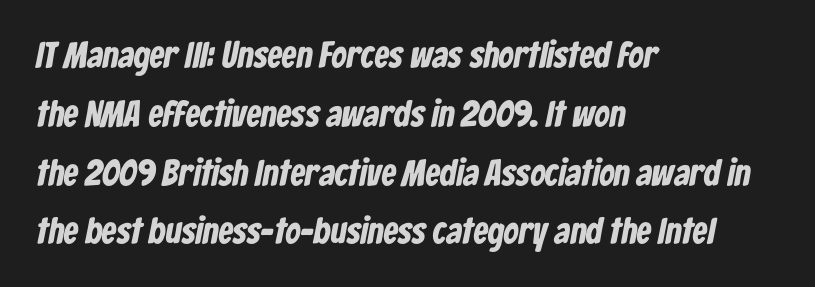
{"serif": "no", "bold": "yes", "weight": "bold", "width": "condensed", "stroke_contrast": "low", "x_height": "medium", "monospaced": "no", "underline": "no", "align": "left", "line_spacing": "normal", "line_spacing_ratio": 1.59, "letter_spacing": "normal", "letter_spacing_em": 0.0, "glyph_px": 37}
